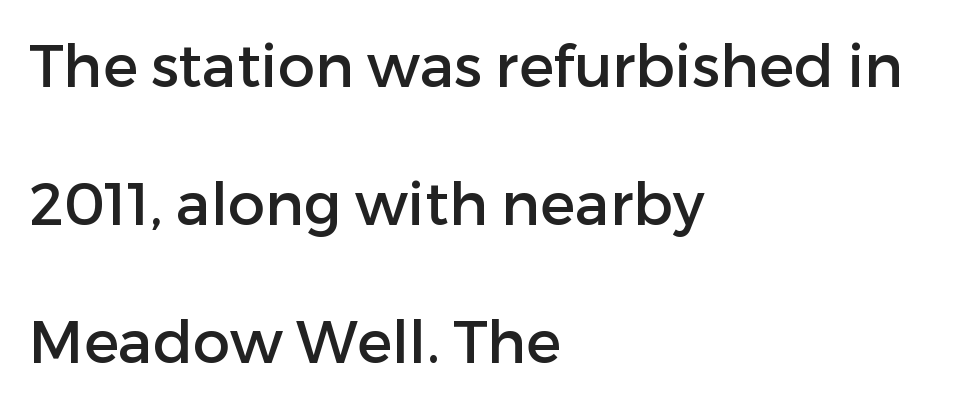
The image shows 59 px sans-serif type, upright; set left-aligned, loose line spacing (2.34x), normal letter spacing, not underlined; low stroke contrast and a medium x-height.
